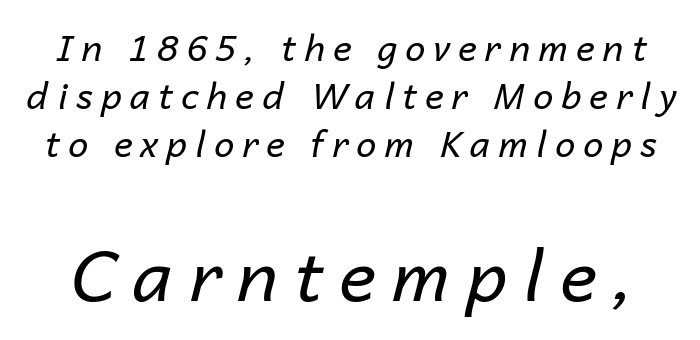
Q: Is the text bold? A: No.
Q: Is the text italic (slanted)? A: Yes, it leans right by about 14 degrees.
Q: Is the text underlined? A: No.
Q: Is the spacing between letters normal or unusually wide? A: Unusually wide.
Q: Is the spacing between lines tight, normal or loose? A: Normal.
Q: Which block of text is set in a larger size, the first (top) or the second (bottom)? A: The second (bottom) one.
Q: Width (condensed, normal, or wide)? A: Normal.
Q: Stroke contrast? A: Low.
Q: x-height? A: Medium.
Q: Monospaced? A: No.
